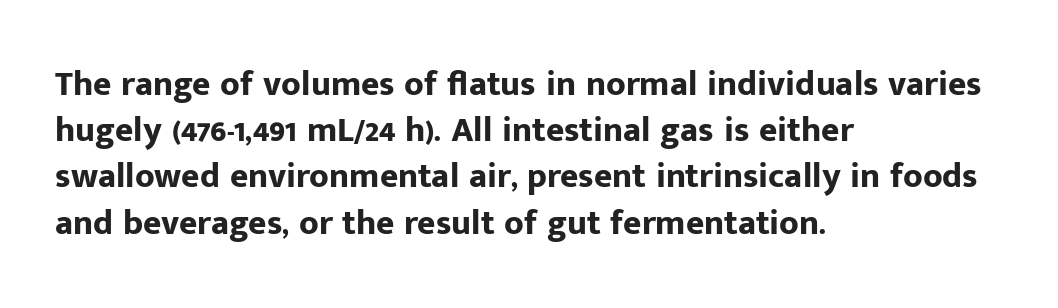
Q: Is the text bold? A: Yes.
Q: Is the text italic (slanted)? A: No, it is upright.
Q: Is the typeface a serif or a sans-serif typeface? A: Sans-serif.
Q: Is the text underlined? A: No.
Q: How is the paragraph aligned? A: Left-aligned.
Q: Is the spacing between letters normal or unusually wide? A: Normal.
Q: Is the spacing between lines tight, normal or loose? A: Normal.
Q: Width (condensed, normal, or wide)? A: Normal.
Q: Stroke contrast? A: Low.
Q: x-height? A: Medium.
Q: Monospaced? A: No.
